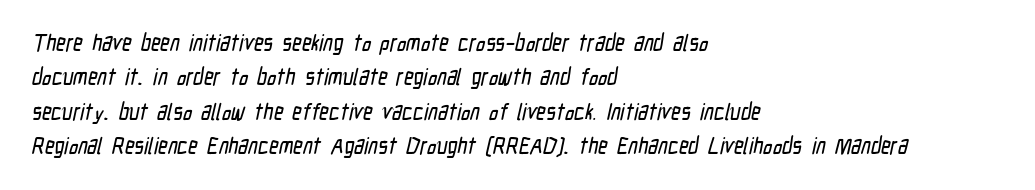
Q: Is the text underlined? A: No.
Q: How is the paragraph aligned? A: Left-aligned.
Q: Is the spacing between letters normal or unusually wide? A: Normal.
Q: Is the spacing between lines tight, normal or loose? A: Normal.
